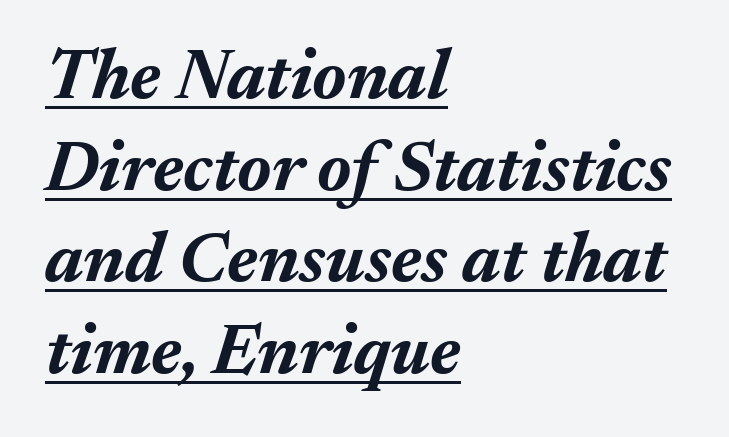
{"italic": "yes", "lean": "right", "slant_degrees": 17, "bold": "yes", "weight": "bold", "width": "normal", "stroke_contrast": "medium", "x_height": "medium", "monospaced": "no", "underline": "yes", "align": "left", "line_spacing": "normal", "line_spacing_ratio": 1.29, "letter_spacing": "normal", "letter_spacing_em": 0.0, "glyph_px": 71}
